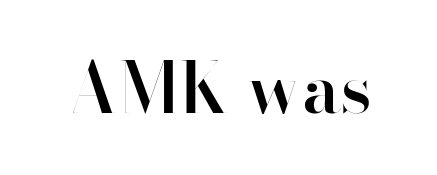
The image shows 70 px semibold sans-serif type, upright; set normal letter spacing, not underlined; high stroke contrast and a small x-height.
